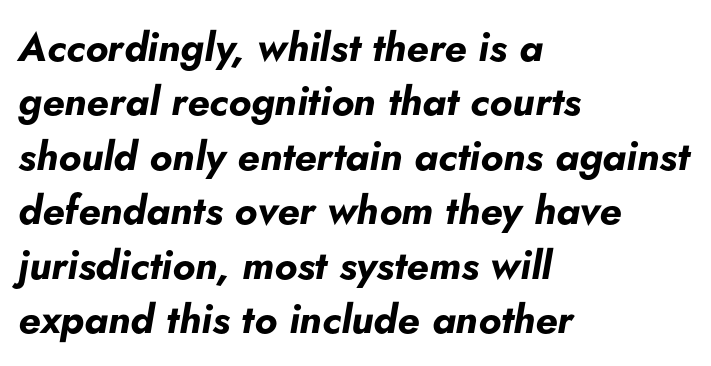
The image shows 40 px bold type, italic (leaning right); set left-aligned, normal line spacing (1.36x), normal letter spacing, not underlined; low stroke contrast and a small x-height.
